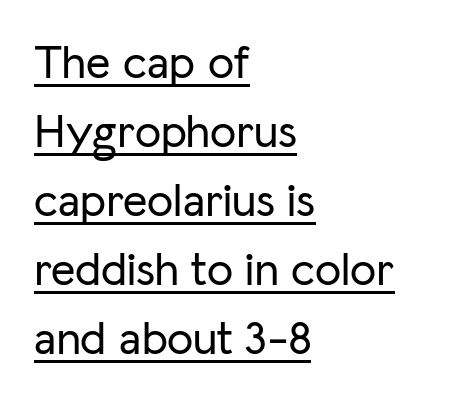
The face used here is proportionally spaced, like ordinary book or web type. Reading down the block, your eye returns to a fixed left position each line. Compared with typical paragraphs, the rows here are spaced about the same. Posture: vertical. The text was rendered using a sans face with plain stroke endings. Compared with typical body copy, the letter spacing here is the same.
